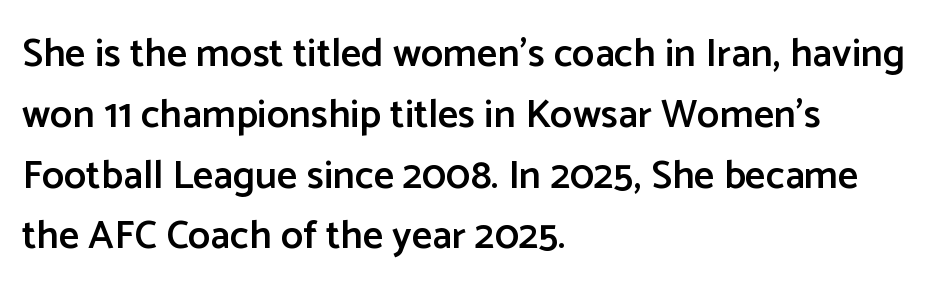
The image shows 40 px semibold sans-serif type, upright; set left-aligned, normal line spacing (1.52x), normal letter spacing, not underlined; low stroke contrast and a medium x-height.
